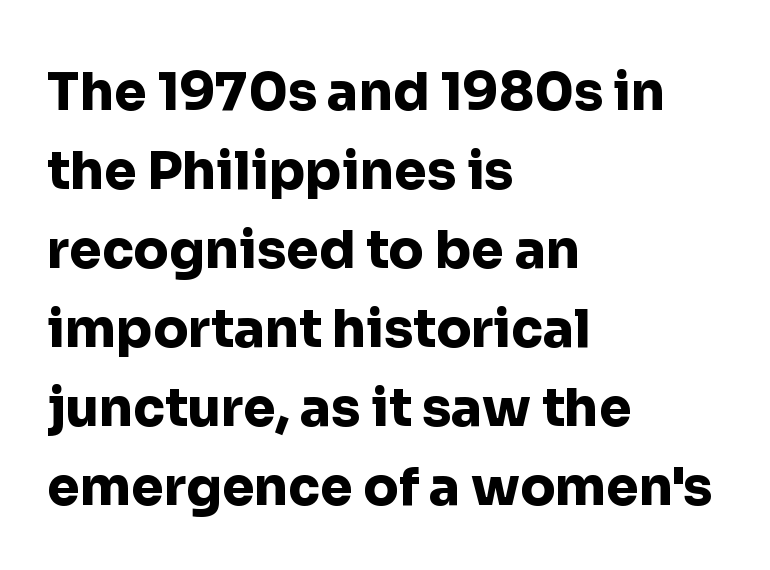
To sum up the face: it is a sans, with no serifs. Lines of text with bare space underneath. The gaps between neighbouring characters are ordinary and unremarkable. Proportional: the letters do not fall into vertical columns.
